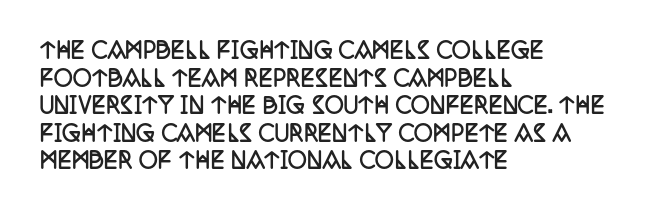
The image shows 21 px bold type, upright; set left-aligned, normal line spacing (1.31x), normal letter spacing, not underlined.
